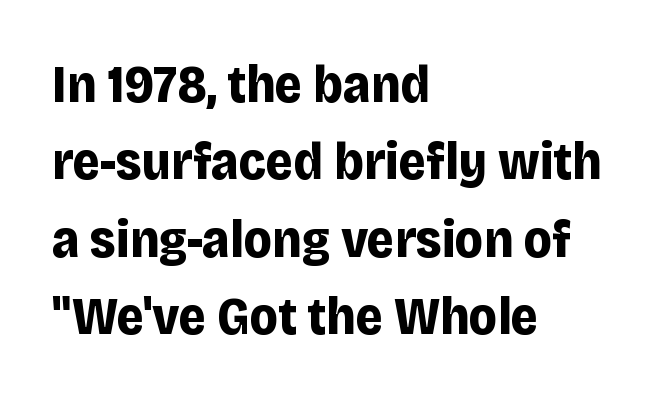
Short and long lines alike share a common starting point at left. Here the designer chose a conventional face with non-uniform glyph widths. Type style note: lacks serifs. You could call the tracking neutral — neither tight nor loose.
